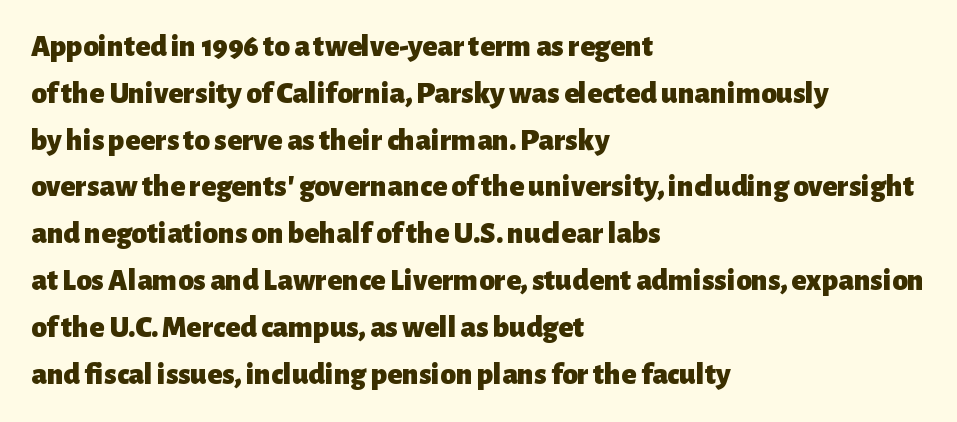
Q: Is the text bold? A: Yes.
Q: Is the text italic (slanted)? A: No, it is upright.
Q: Is the typeface a serif or a sans-serif typeface? A: Sans-serif.
Q: Is the text underlined? A: No.
Q: How is the paragraph aligned? A: Left-aligned.
Q: Is the spacing between letters normal or unusually wide? A: Normal.
Q: Is the spacing between lines tight, normal or loose? A: Normal.
Q: Width (condensed, normal, or wide)? A: Normal.
Q: Stroke contrast? A: Low.
Q: x-height? A: Medium.
Q: Monospaced? A: No.
